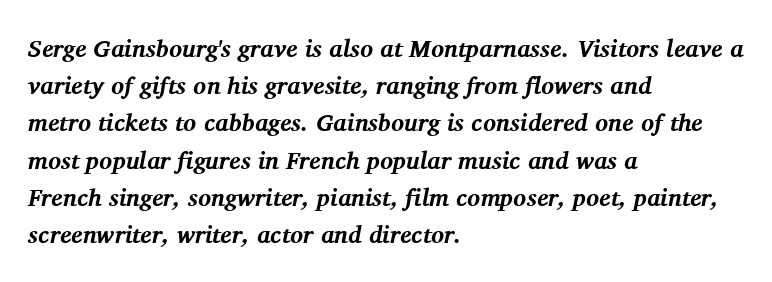
Q: Is the text bold? A: Yes.
Q: Is the text italic (slanted)? A: Yes, it leans right by about 11 degrees.
Q: Is the text underlined? A: No.
Q: How is the paragraph aligned? A: Left-aligned.
Q: Is the spacing between letters normal or unusually wide? A: Normal.
Q: Is the spacing between lines tight, normal or loose? A: Normal.
